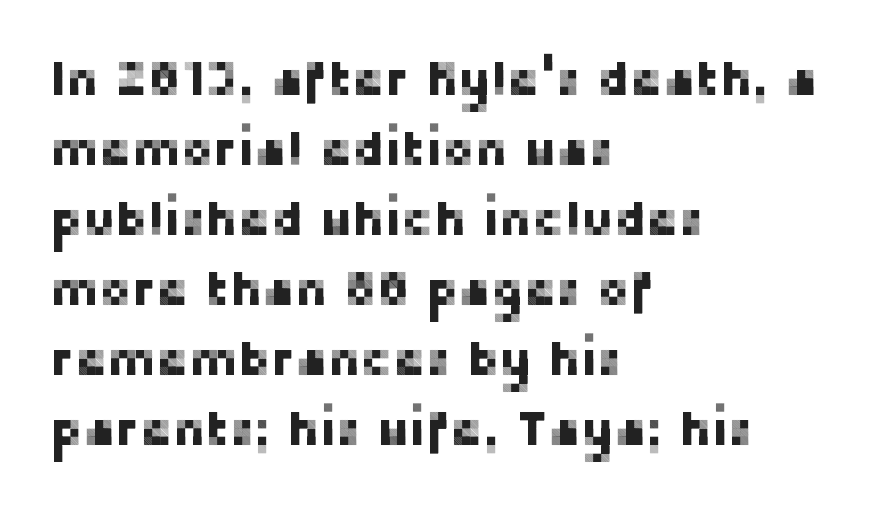
{"serif": "no", "italic": "no", "width": "normal", "stroke_contrast": "low", "x_height": "medium", "monospaced": "no", "underline": "no", "align": "left", "line_spacing": "normal", "line_spacing_ratio": 1.43, "letter_spacing": "normal", "letter_spacing_em": 0.0, "glyph_px": 49}
